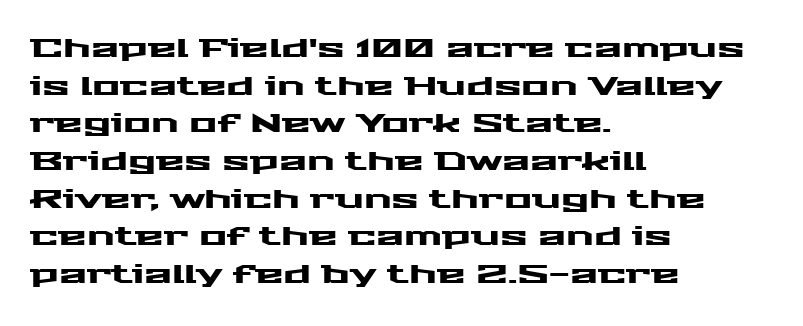
The image shows 26 px text type, upright; set left-aligned, normal line spacing (1.45x), normal letter spacing, not underlined.
